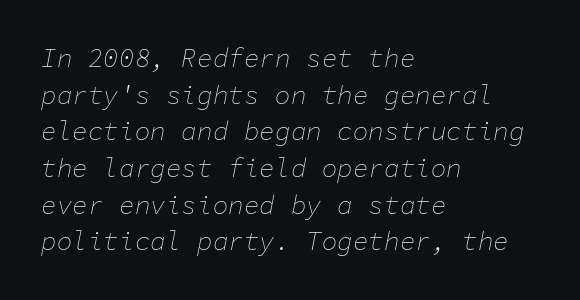
The gaps between neighbouring characters are ordinary and unremarkable. The block of text has a typical density, with ordinary space between rows. This rendering uses left alignment, leaving the right contour irregular. These glyphs show unthickened strokes, regular width or finer. Quick note: italic.
